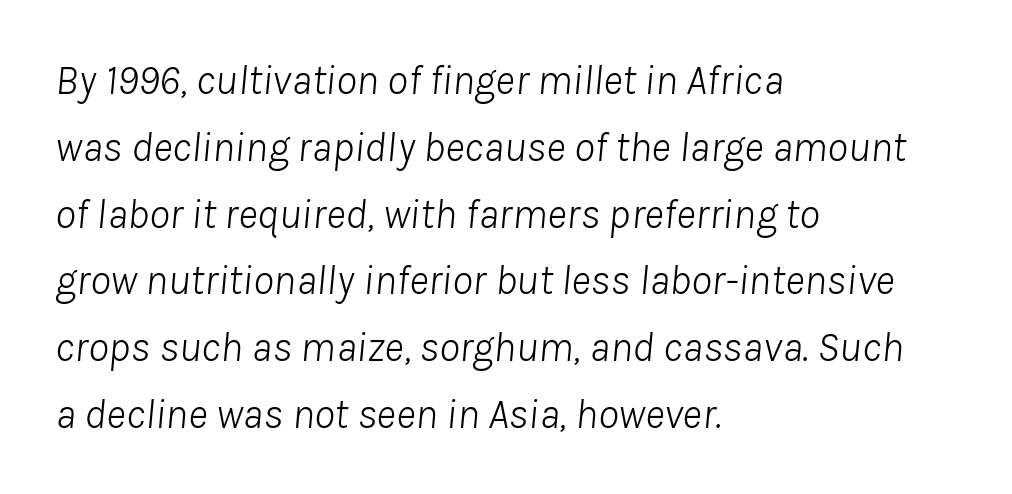
Stroke thickness stays within the range of a standard reading face or lighter. Spacing verdict: proportional, widths tailored to each character. This sample uses plain, unmodified letter spacing. Check the space under the baseline: it is left empty. Every row of glyphs begins at an identical x-position on the left.
